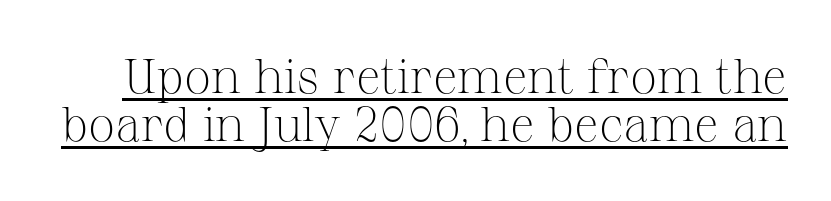
{"serif": "yes", "italic": "no", "bold": "no", "weight": "light", "width": "normal", "stroke_contrast": "medium", "x_height": "medium", "monospaced": "no", "underline": "yes", "line_spacing": "tight", "line_spacing_ratio": 1.0, "letter_spacing": "normal", "letter_spacing_em": 0.0, "glyph_px": 48}
